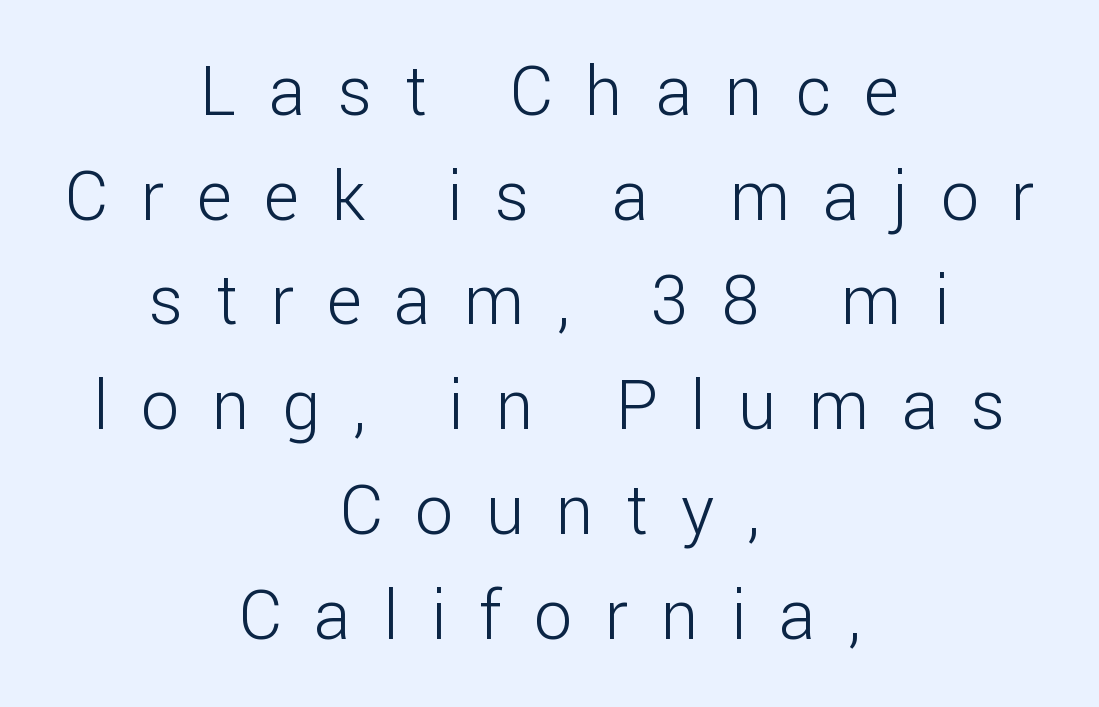
{"serif": "no", "italic": "no", "bold": "no", "weight": "light", "width": "normal", "stroke_contrast": "low", "x_height": "medium", "monospaced": "no", "underline": "no", "align": "center", "line_spacing": "normal", "line_spacing_ratio": 1.54, "letter_spacing": "wide", "letter_spacing_em": 0.48, "glyph_px": 68}
